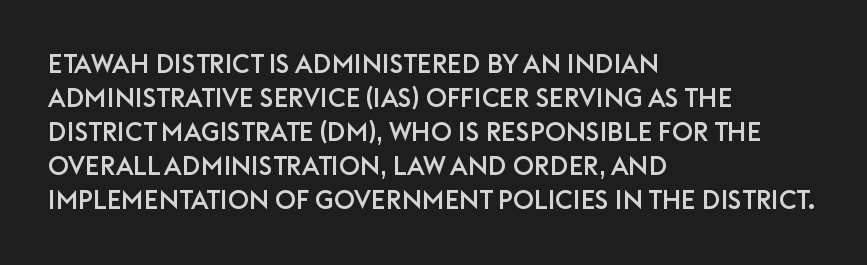
{"italic": "no", "underline": "no", "align": "left", "line_spacing": "normal", "line_spacing_ratio": 1.31, "letter_spacing": "normal", "letter_spacing_em": 0.0, "glyph_px": 26}
